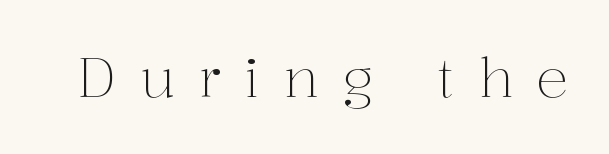
Proportional: the letters do not fall into vertical columns. The gap between lines stays unmarked. A serif font was chosen for this passage. Nothing heavy about these letters — not bold at all.
